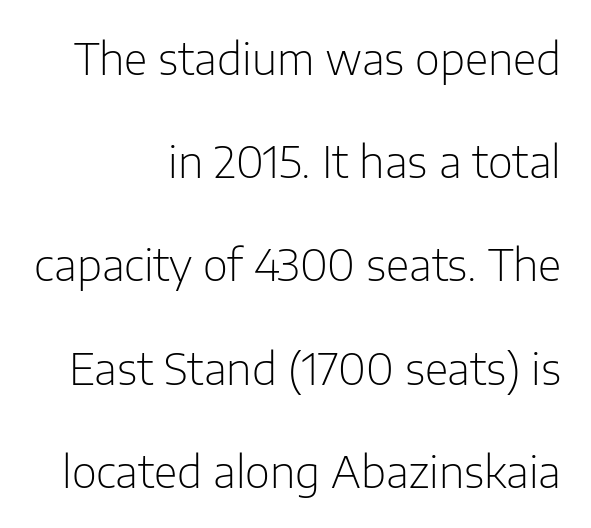
{"serif": "no", "italic": "no", "bold": "no", "weight": "light", "width": "normal", "stroke_contrast": "low", "x_height": "medium", "monospaced": "no", "underline": "no", "align": "right", "line_spacing": "loose", "line_spacing_ratio": 2.4, "letter_spacing": "normal", "letter_spacing_em": 0.0, "glyph_px": 43}
